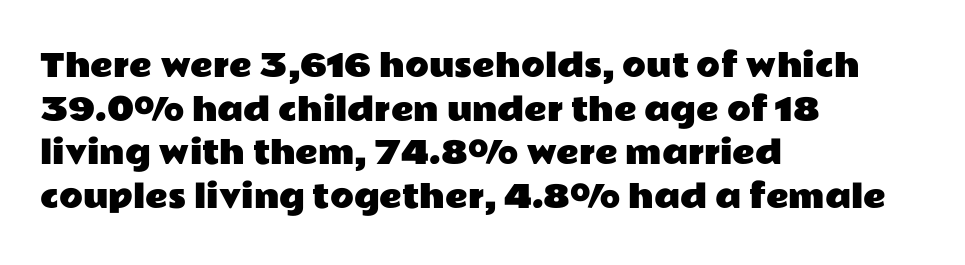
{"serif": "no", "italic": "no", "width": "wide", "stroke_contrast": "low", "x_height": "medium", "monospaced": "no", "underline": "no", "align": "left", "line_spacing": "normal", "line_spacing_ratio": 1.41, "letter_spacing": "normal", "letter_spacing_em": 0.0, "glyph_px": 31}
